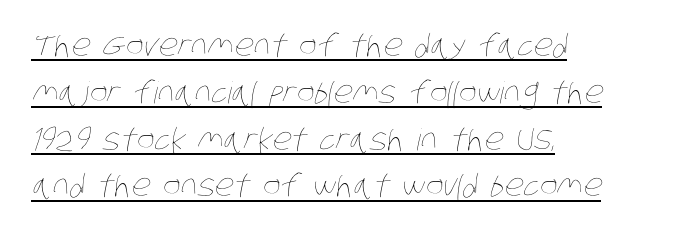
Left-aligned paragraph, ragged on the right. The face looks like a standard text weight, possibly lighter. Tracking value appears to be zero — textbook default spacing. The letters advance in unequal steps, a hallmark of proportional type. Beneath each row of characters lies a ruled line. Quick note: interline space is typical.
